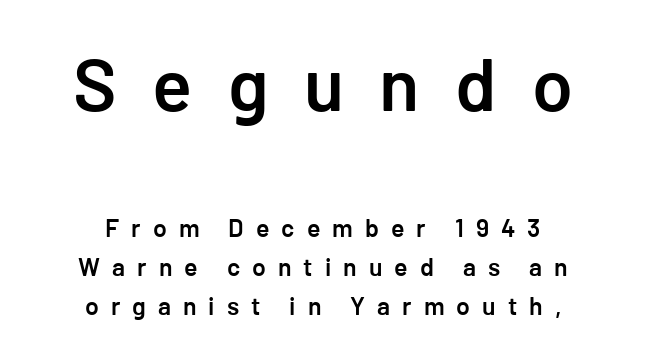
Typesetter's note: demi weight, one step under bold. Letter spacing: wide. Caption: multi-line text, centered on the measure. A typesetter would label this face a sans. Visually, the top section dominates because its glyphs are scaled up.
